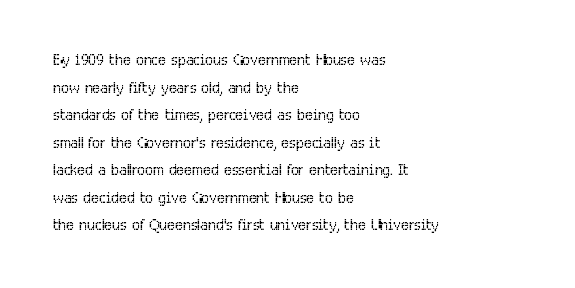
Q: Is the text bold? A: No.
Q: Is the text italic (slanted)? A: No, it is upright.
Q: Is the text underlined? A: No.
Q: How is the paragraph aligned? A: Left-aligned.
Q: Is the spacing between letters normal or unusually wide? A: Normal.
Q: Is the spacing between lines tight, normal or loose? A: Normal.
